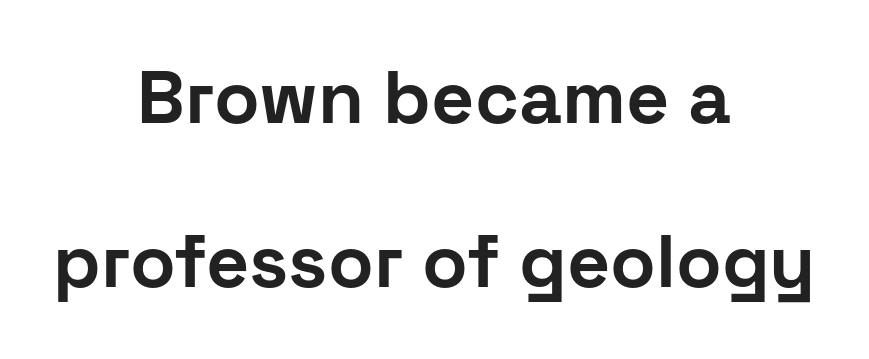
{"serif": "no", "italic": "no", "bold": "yes", "weight": "bold", "width": "normal", "stroke_contrast": "low", "x_height": "medium", "monospaced": "no", "underline": "no", "align": "center", "line_spacing": "loose", "line_spacing_ratio": 2.19, "letter_spacing": "normal", "letter_spacing_em": 0.0, "glyph_px": 75}
